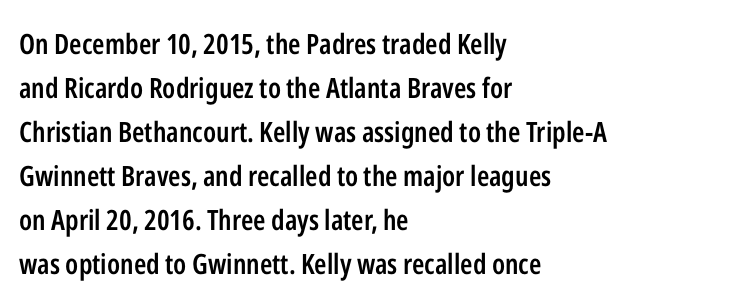
The image shows 28 px semibold, condensed sans-serif type, upright; set left-aligned, normal line spacing (1.57x), normal letter spacing, not underlined; low stroke contrast and a medium x-height.
